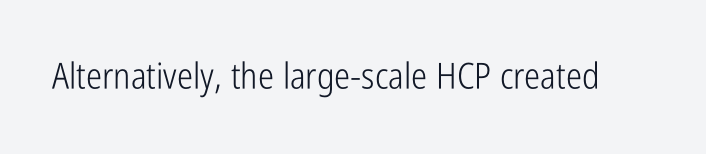
The image shows 36 px light, condensed sans-serif type, upright; set normal letter spacing, not underlined; low stroke contrast and a medium x-height.
